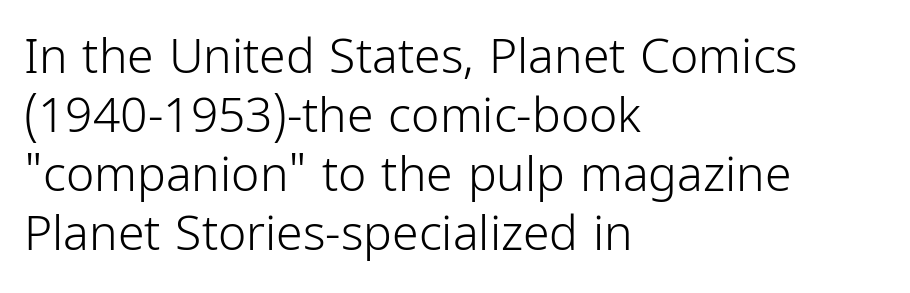
Q: Is the text bold? A: No.
Q: Is the text italic (slanted)? A: No, it is upright.
Q: Is the typeface a serif or a sans-serif typeface? A: Sans-serif.
Q: Is the text underlined? A: No.
Q: How is the paragraph aligned? A: Left-aligned.
Q: Is the spacing between letters normal or unusually wide? A: Normal.
Q: Width (condensed, normal, or wide)? A: Condensed.
Q: Stroke contrast? A: Low.
Q: x-height? A: Medium.
Q: Monospaced? A: No.
